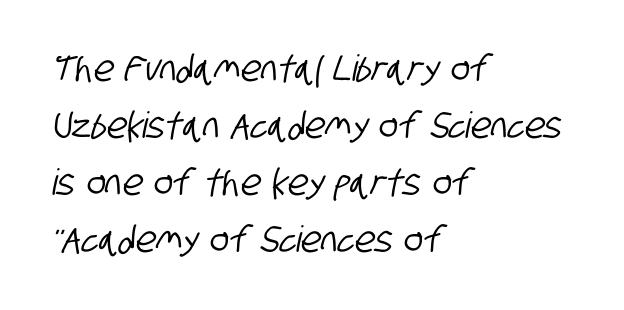
The image shows 36 px condensed sans-serif type; set left-aligned, normal line spacing (1.58x), normal letter spacing, not underlined; low stroke contrast and a large x-height.
